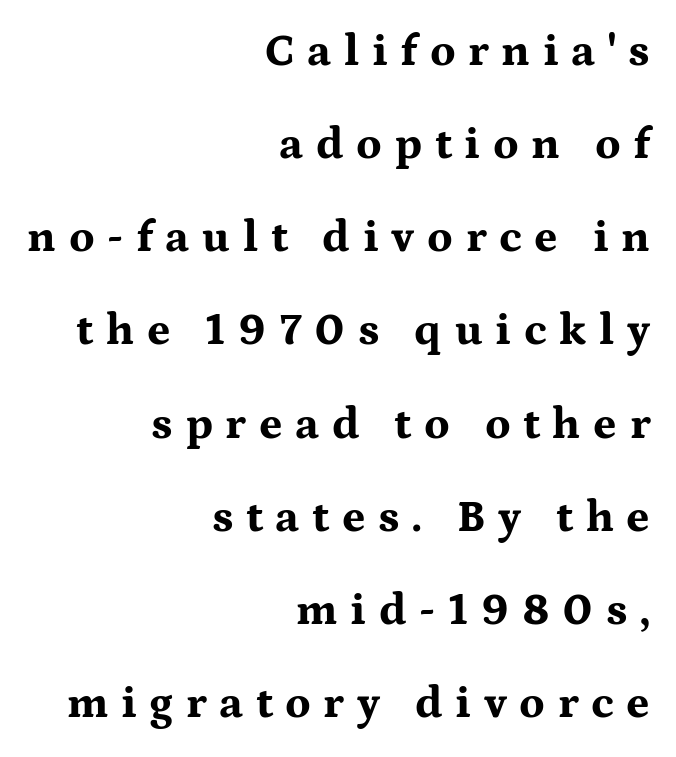
Q: Is the text bold? A: Yes.
Q: Is the text italic (slanted)? A: No, it is upright.
Q: Is the typeface a serif or a sans-serif typeface? A: Serif.
Q: Is the text underlined? A: No.
Q: How is the paragraph aligned? A: Right-aligned.
Q: Is the spacing between letters normal or unusually wide? A: Unusually wide.
Q: Is the spacing between lines tight, normal or loose? A: Loose.
Q: Width (condensed, normal, or wide)? A: Wide.
Q: Stroke contrast? A: Medium.
Q: x-height? A: Medium.
Q: Monospaced? A: No.
